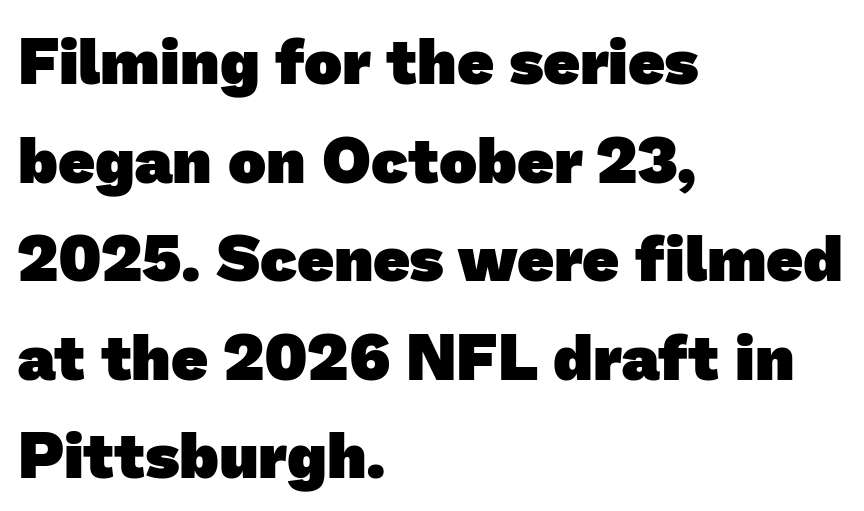
The image shows 64 px heavy sans-serif type; set left-aligned, normal line spacing (1.54x), normal letter spacing, not underlined; low stroke contrast and a medium x-height.
